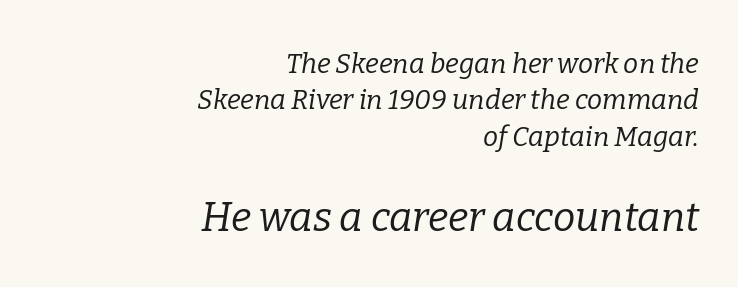
{"serif": "yes", "italic": "yes", "lean": "right", "slant_degrees": 9, "bold": "no", "weight": "regular", "width": "normal", "stroke_contrast": "low", "x_height": "medium", "monospaced": "no", "underline": "no", "align": "right", "line_spacing": "normal", "line_spacing_ratio": 1.35, "letter_spacing": "normal", "letter_spacing_em": 0.0, "larger_block": "second", "size_ratio": 1.48, "glyph_px": 40}
